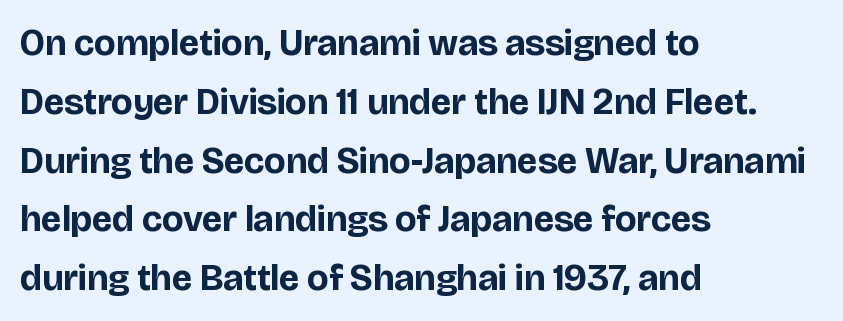
The face used here is rendered with its standard letterfit. Heavy-handed strokes throughout: this text is bold. The letters stand straight up with perfectly vertical stems. Check the space under the baseline: it is left empty. Each letter keeps its own natural width here, so spacing adapts to shape. Horizontally, the lines are justified to the leading edge only.
